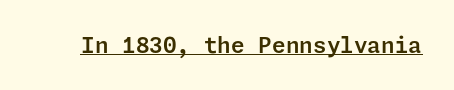
The image shows 22 px text type, upright; set normal letter spacing, underlined.
